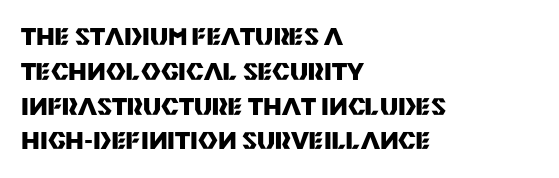
The image shows 24 px bold type, upright; set left-aligned, normal line spacing (1.45x), normal letter spacing, not underlined.
